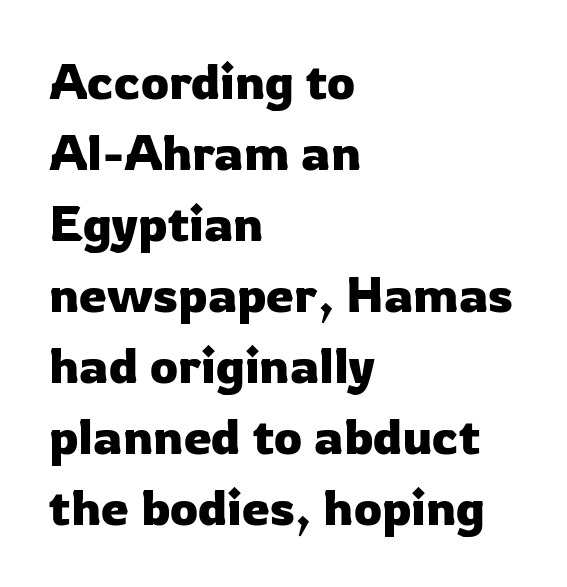
{"serif": "no", "italic": "no", "width": "normal", "stroke_contrast": "low", "x_height": "medium", "monospaced": "no", "underline": "no", "align": "left", "line_spacing": "normal", "line_spacing_ratio": 1.42, "letter_spacing": "normal", "letter_spacing_em": 0.0, "glyph_px": 50}
